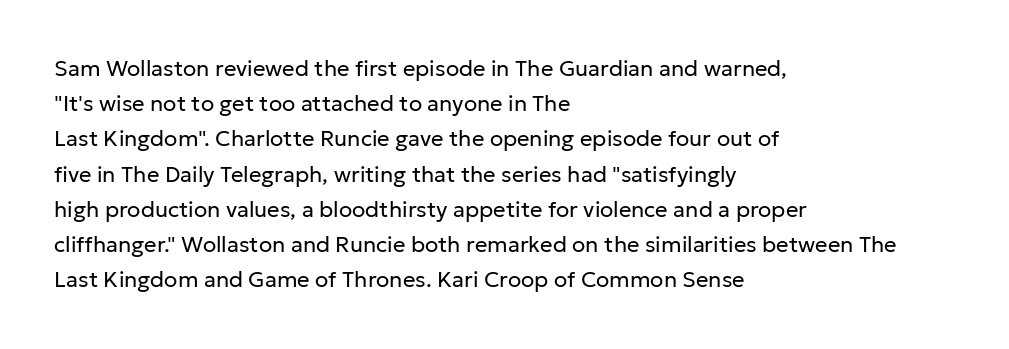
The image shows 22 px text type, upright; set left-aligned, normal line spacing (1.6x), normal letter spacing, not underlined.
